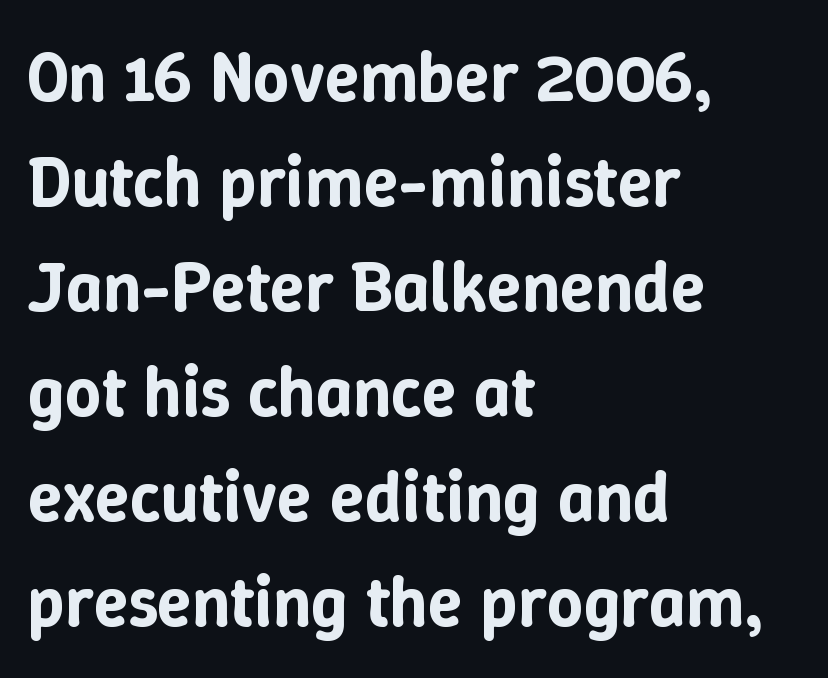
Typeset ragged right — the left edge is the straight one. This sample uses an upright cut, with every glyph sitting square on the baseline. Students, note that the glyphs here touch the page at normal intervals. Line spacing here is normal. Descenders hang freely into open space. This sample has the flowing, uneven cadence of proportional lettering.
